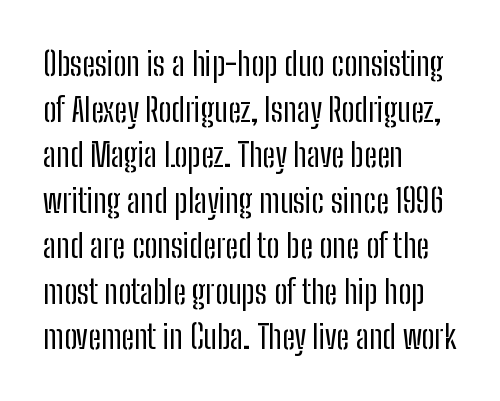
Q: Is the text bold? A: No.
Q: Is the text italic (slanted)? A: No, it is upright.
Q: Is the typeface a serif or a sans-serif typeface? A: Sans-serif.
Q: Is the text underlined? A: No.
Q: How is the paragraph aligned? A: Left-aligned.
Q: Is the spacing between letters normal or unusually wide? A: Normal.
Q: Is the spacing between lines tight, normal or loose? A: Normal.
Q: Width (condensed, normal, or wide)? A: Condensed.
Q: Stroke contrast? A: Low.
Q: x-height? A: Medium.
Q: Monospaced? A: No.
